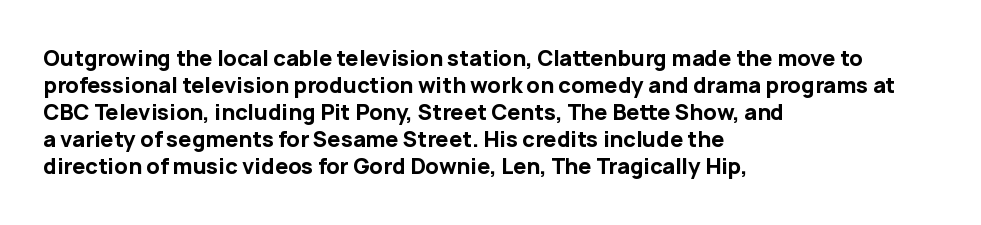
{"italic": "no", "bold": "yes", "underline": "no", "align": "left", "line_spacing": "normal", "line_spacing_ratio": 1.29, "letter_spacing": "normal", "letter_spacing_em": 0.0, "glyph_px": 21}
